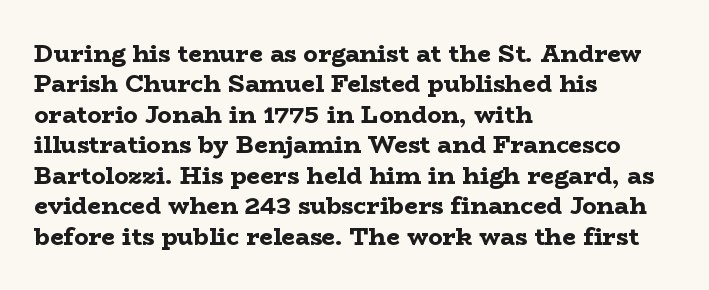
{"italic": "no", "bold": "yes", "underline": "no", "align": "left", "line_spacing": "normal", "line_spacing_ratio": 1.27, "letter_spacing": "normal", "letter_spacing_em": 0.0, "glyph_px": 24}
